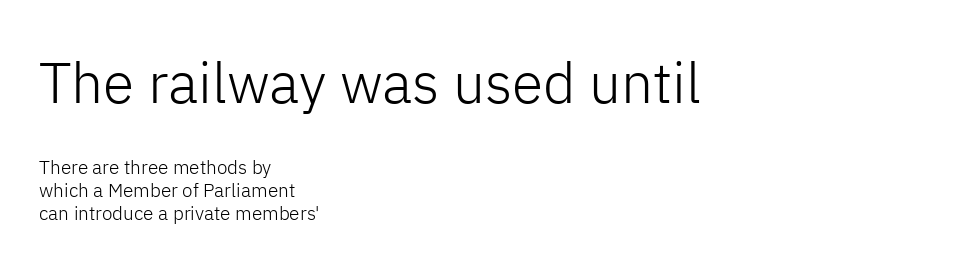
{"serif": "no", "italic": "no", "bold": "no", "weight": "light", "width": "normal", "stroke_contrast": "low", "x_height": "medium", "monospaced": "no", "underline": "no", "align": "left", "line_spacing_ratio": 1.19, "letter_spacing": "normal", "letter_spacing_em": 0.0, "larger_block": "first", "size_ratio": 3.0, "glyph_px": 57}
